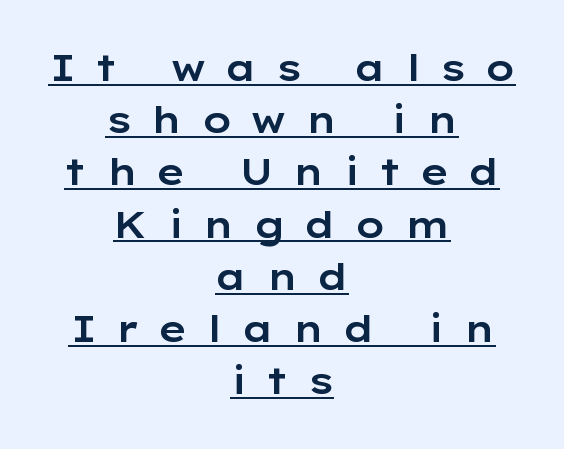
The image shows 37 px wide sans-serif type, upright; set centered, normal line spacing (1.41x), unusually wide letter spacing (+0.49 em), underlined; low stroke contrast and a medium x-height.
